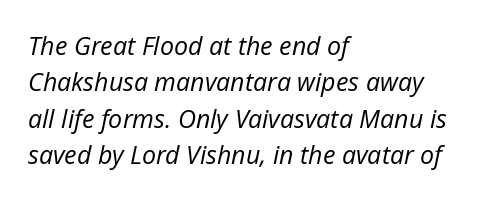
{"italic": "yes", "lean": "right", "slant_degrees": 12, "bold": "no", "underline": "no", "align": "left", "line_spacing": "normal", "line_spacing_ratio": 1.46, "letter_spacing": "normal", "letter_spacing_em": 0.0, "glyph_px": 25}
